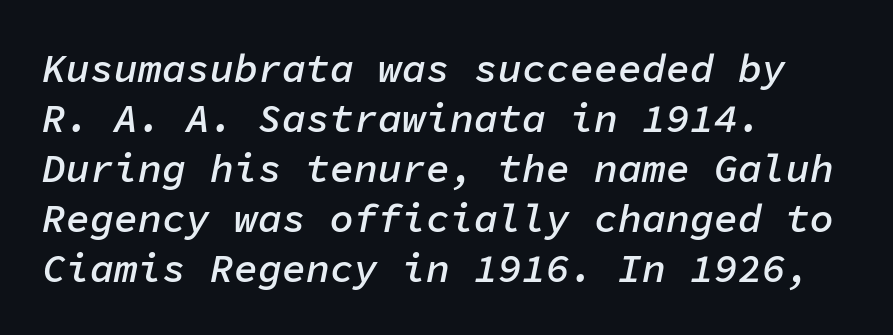
Q: Is the text bold? A: Semi-bold.
Q: Is the text italic (slanted)? A: Yes, it leans right by about 11 degrees.
Q: Is the text underlined? A: No.
Q: How is the paragraph aligned? A: Left-aligned.
Q: Is the spacing between letters normal or unusually wide? A: Normal.
Q: Is the spacing between lines tight, normal or loose? A: Normal.
Q: Width (condensed, normal, or wide)? A: Normal.
Q: Stroke contrast? A: Low.
Q: x-height? A: Medium.
Q: Monospaced? A: Yes.
